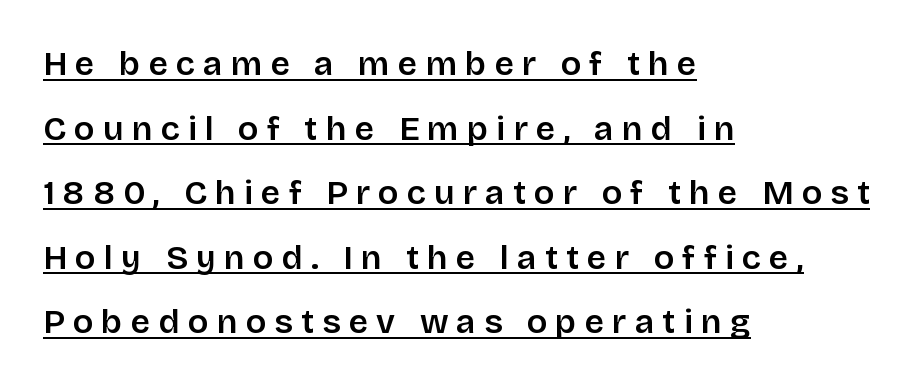
The image shows 34 px sans-serif type, upright; set left-aligned, loose line spacing (1.9x), unusually wide letter spacing (+0.24 em), underlined; low stroke contrast and a large x-height.
